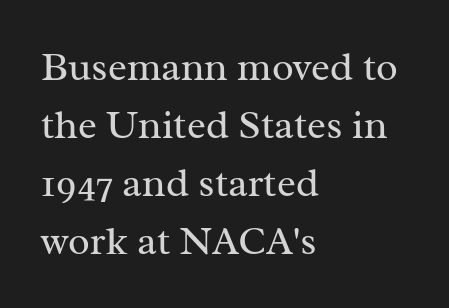
The image shows 40 px regular-weight serif type, upright; set left-aligned, normal line spacing (1.45x), normal letter spacing, not underlined; medium stroke contrast and a medium x-height.
